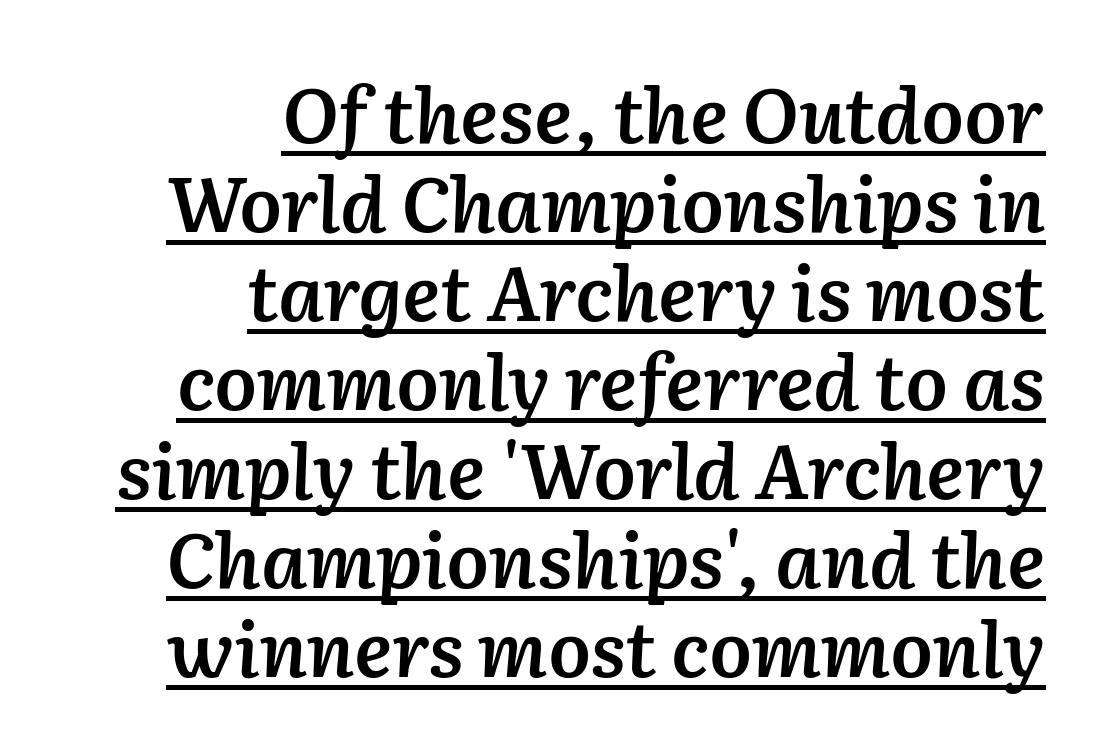
Q: Is the text bold? A: Semi-bold.
Q: Is the text italic (slanted)? A: Yes, it leans right by about 2 degrees.
Q: Is the text underlined? A: Yes.
Q: How is the paragraph aligned? A: Right-aligned.
Q: Is the spacing between letters normal or unusually wide? A: Normal.
Q: Width (condensed, normal, or wide)? A: Normal.
Q: Stroke contrast? A: Low.
Q: x-height? A: Medium.
Q: Monospaced? A: No.
